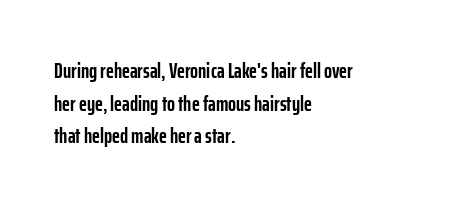
{"italic": "no", "bold": "yes", "underline": "no", "align": "left", "line_spacing": "normal", "line_spacing_ratio": 1.55, "letter_spacing": "normal", "letter_spacing_em": 0.0, "glyph_px": 21}
